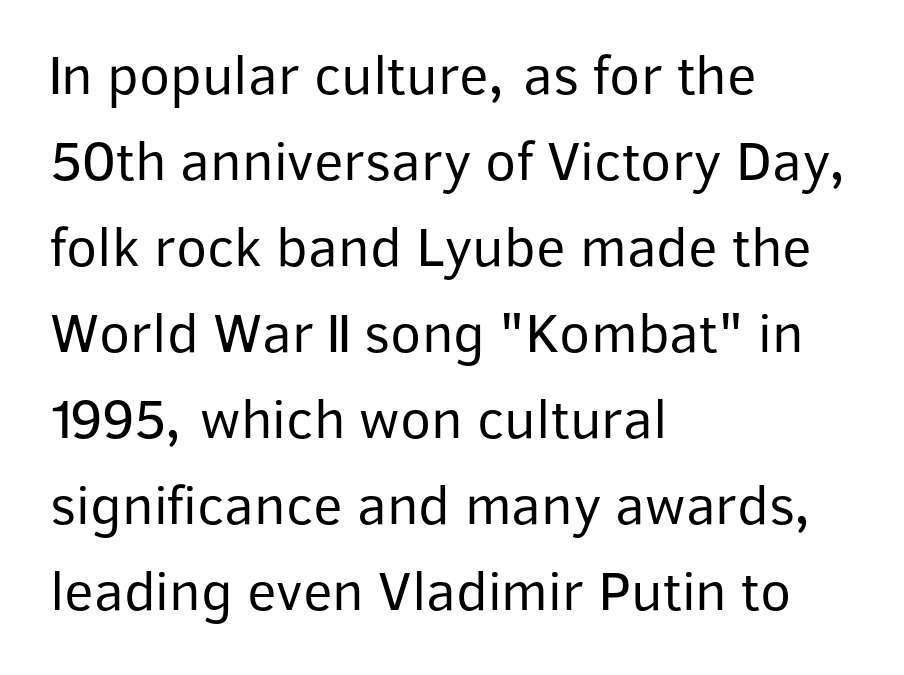
Q: Is the text bold? A: No.
Q: Is the text italic (slanted)? A: No, it is upright.
Q: Is the typeface a serif or a sans-serif typeface? A: Sans-serif.
Q: Is the text underlined? A: No.
Q: How is the paragraph aligned? A: Left-aligned.
Q: Is the spacing between letters normal or unusually wide? A: Normal.
Q: Is the spacing between lines tight, normal or loose? A: Normal.
Q: Width (condensed, normal, or wide)? A: Normal.
Q: Stroke contrast? A: Low.
Q: x-height? A: Medium.
Q: Monospaced? A: No.
